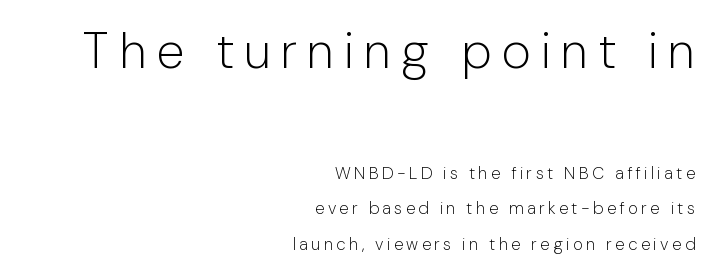
Q: Is the text bold? A: No.
Q: Is the text italic (slanted)? A: No, it is upright.
Q: Is the typeface a serif or a sans-serif typeface? A: Sans-serif.
Q: Is the text underlined? A: No.
Q: How is the paragraph aligned? A: Right-aligned.
Q: Is the spacing between letters normal or unusually wide? A: Unusually wide.
Q: Is the spacing between lines tight, normal or loose? A: Loose.
Q: Which block of text is set in a larger size, the first (top) or the second (bottom)? A: The first (top) one.
Q: Width (condensed, normal, or wide)? A: Normal.
Q: Stroke contrast? A: Low.
Q: x-height? A: Medium.
Q: Monospaced? A: No.
